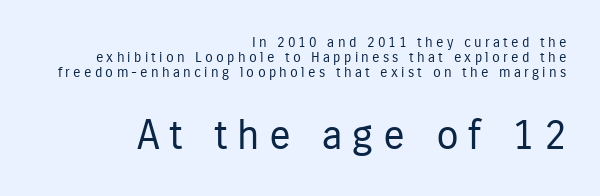
In terms of leading, this rendering errs on the cramped side. These lines were composed using upright roman letters. The letters are spread apart with noticeably loose tracking. Top chunk: small. Bottom chunk: large. Short and long lines alike share a common ending point at right. Weight: regular or lighter.
